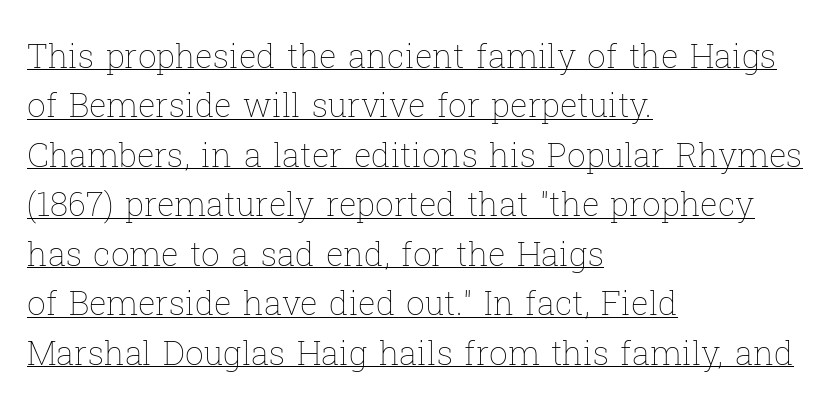
{"italic": "no", "bold": "no", "weight": "thin", "width": "normal", "stroke_contrast": "low", "x_height": "medium", "monospaced": "no", "underline": "yes", "align": "left", "line_spacing": "normal", "line_spacing_ratio": 1.5, "letter_spacing": "normal", "letter_spacing_em": 0.0, "glyph_px": 33}
